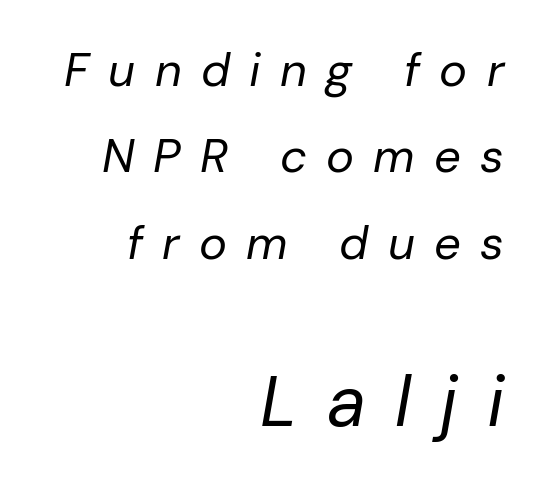
The image shows 71 px regular-weight type, italic (leaning right); set right-aligned, line spacing 1.84x, unusually wide letter spacing (+0.41 em), not underlined; the second (bottom) block is 1.51x larger; low stroke contrast and a medium x-height.
